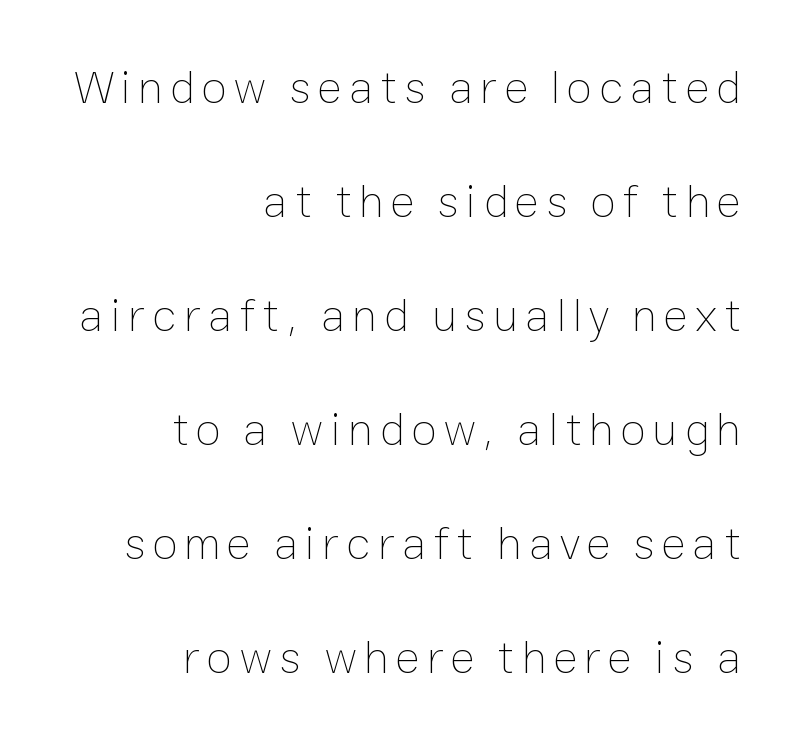
Q: Is the text bold? A: No.
Q: Is the text italic (slanted)? A: No, it is upright.
Q: Is the text underlined? A: No.
Q: How is the paragraph aligned? A: Right-aligned.
Q: Is the spacing between lines tight, normal or loose? A: Loose.
Q: Width (condensed, normal, or wide)? A: Normal.
Q: Stroke contrast? A: Low.
Q: x-height? A: Medium.
Q: Monospaced? A: No.
